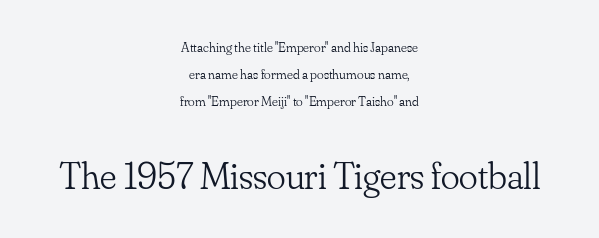
{"serif": "yes", "italic": "no", "bold": "no", "weight": "light", "width": "normal", "stroke_contrast": "low", "x_height": "small", "monospaced": "no", "underline": "no", "align": "center", "line_spacing": "loose", "line_spacing_ratio": 1.93, "letter_spacing": "normal", "letter_spacing_em": 0.0, "larger_block": "second", "size_ratio": 2.79, "glyph_px": 39}
